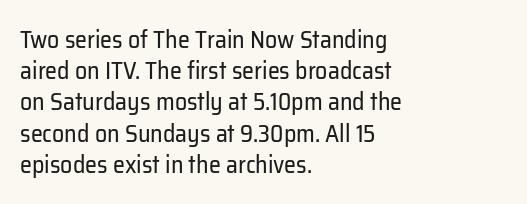
The ragged edge is on the right, which tells us the setting is flush left. The passage shown is not underscored anywhere. These lines were composed using upright roman letters. This sample uses plain, unmodified letter spacing. Reading down the column, the eye jumps a familiar distance to each next line.
